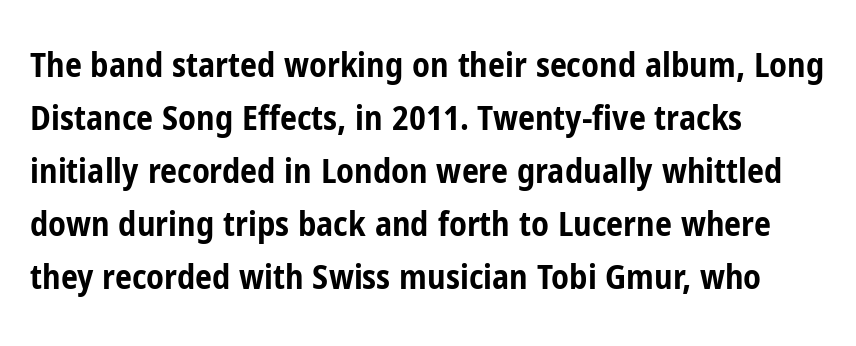
{"serif": "no", "italic": "no", "bold": "yes", "weight": "bold", "width": "condensed", "stroke_contrast": "low", "x_height": "medium", "monospaced": "no", "underline": "no", "align": "left", "line_spacing": "normal", "line_spacing_ratio": 1.56, "letter_spacing": "normal", "letter_spacing_em": 0.0, "glyph_px": 34}
